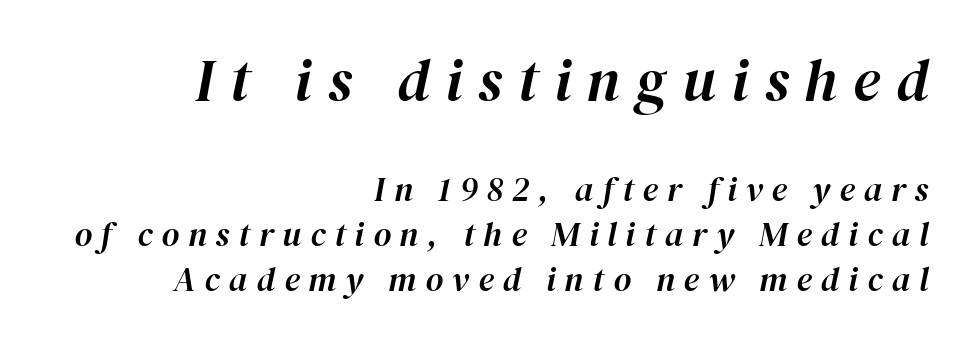
The image shows 60 px text type, italic (leaning right); set right-aligned, normal line spacing (1.32x), unusually wide letter spacing (+0.26 em), not underlined; the first (top) block is 1.76x larger; high stroke contrast and a medium x-height.
